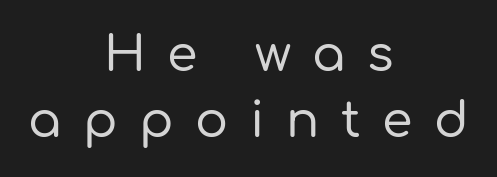
The image shows 49 px sans-serif type, upright; set centered, normal line spacing (1.35x), unusually wide letter spacing (+0.44 em), not underlined; low stroke contrast and a medium x-height.
